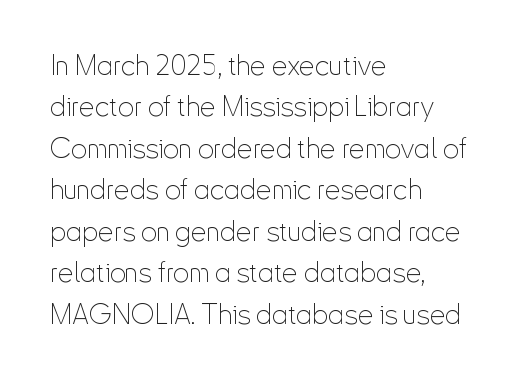
Q: Is the text bold? A: No.
Q: Is the text italic (slanted)? A: No, it is upright.
Q: Is the typeface a serif or a sans-serif typeface? A: Sans-serif.
Q: Is the text underlined? A: No.
Q: How is the paragraph aligned? A: Left-aligned.
Q: Is the spacing between letters normal or unusually wide? A: Normal.
Q: Is the spacing between lines tight, normal or loose? A: Normal.
Q: Width (condensed, normal, or wide)? A: Condensed.
Q: Stroke contrast? A: Low.
Q: x-height? A: Small.
Q: Monospaced? A: No.
